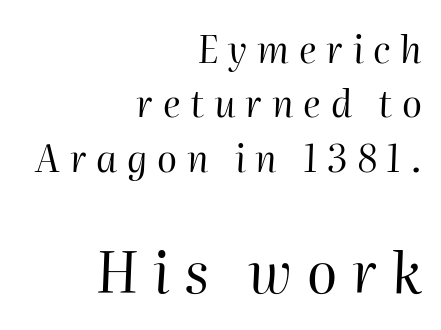
These two chunks differ in scale, with the bottom chunk taking the larger measure. The text block is weighted toward the right margin, trailing off unevenly leftward. No chunkiness to these letters — they're not bold. You could only call the tracking loose — the letters float apart. The space beneath each line is pristine and unruled. You can tell it's italic because the verticals aren't actually vertical.
